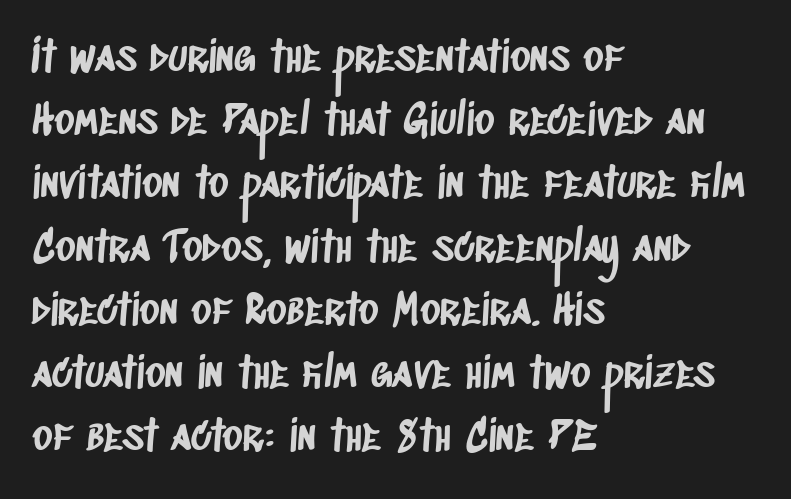
The image shows 43 px condensed sans-serif type; set left-aligned, normal line spacing (1.47x), normal letter spacing, not underlined; low stroke contrast and a large x-height.
